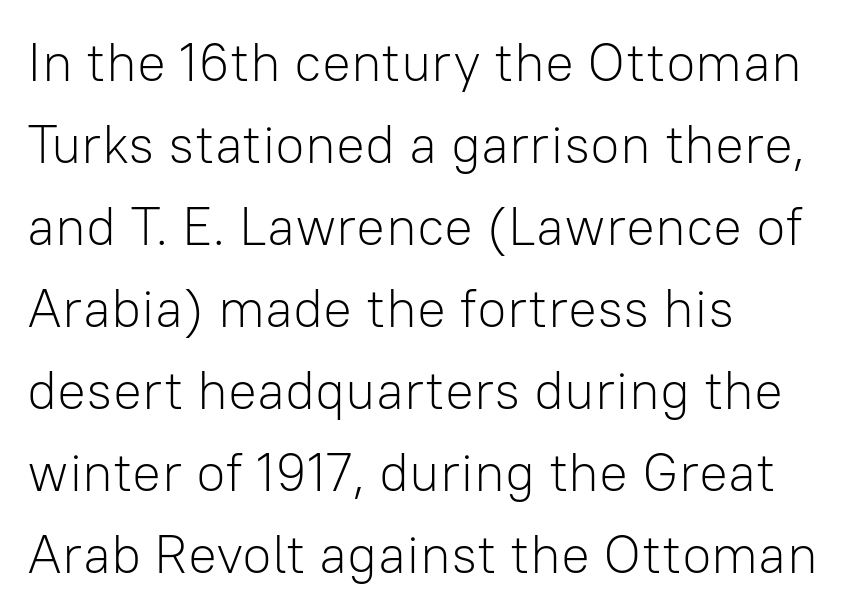
{"serif": "no", "italic": "no", "bold": "no", "weight": "light", "width": "normal", "stroke_contrast": "low", "x_height": "medium", "monospaced": "no", "underline": "no", "align": "left", "line_spacing": "normal", "line_spacing_ratio": 1.52, "letter_spacing": "normal", "letter_spacing_em": 0.0, "glyph_px": 54}
